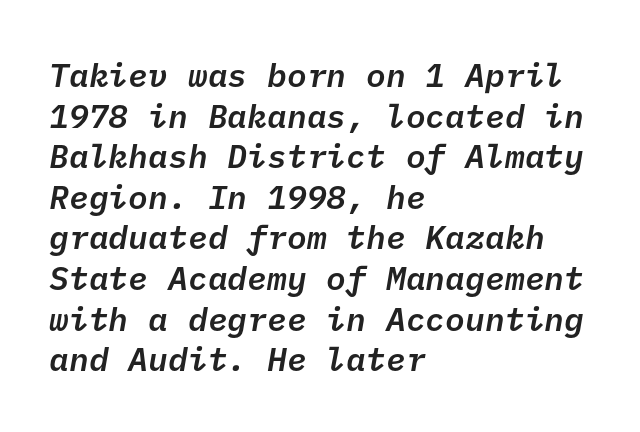
Tracking value appears to be zero — textbook default spacing. Look at the stroke-to-counter ratio: somewhat heavy, a semibold. In CSS terms this would be text-align: left. Regarding serifs, this sample does without them. The strip under each line holds only bare page.
